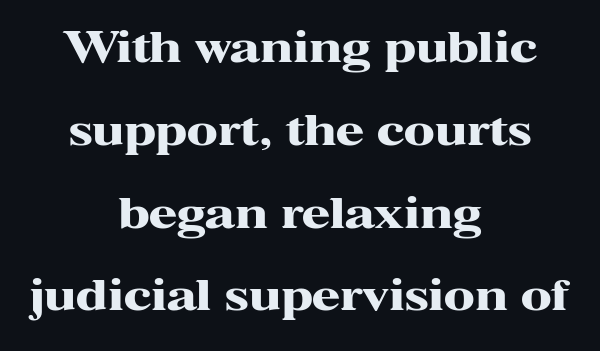
{"serif": "yes", "italic": "no", "bold": "yes", "weight": "heavy", "width": "wide", "stroke_contrast": "high", "x_height": "medium", "monospaced": "no", "underline": "no", "align": "center", "line_spacing": "loose", "line_spacing_ratio": 2.02, "letter_spacing": "normal", "letter_spacing_em": 0.0, "glyph_px": 41}
